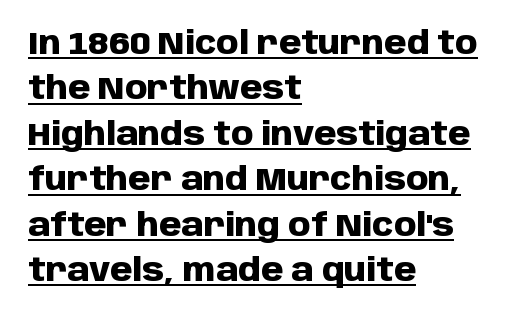
Q: Is the text bold? A: Yes.
Q: Is the text italic (slanted)? A: No, it is upright.
Q: Is the typeface a serif or a sans-serif typeface? A: Sans-serif.
Q: Is the text underlined? A: Yes.
Q: How is the paragraph aligned? A: Left-aligned.
Q: Is the spacing between letters normal or unusually wide? A: Normal.
Q: Is the spacing between lines tight, normal or loose? A: Normal.
Q: Width (condensed, normal, or wide)? A: Normal.
Q: Stroke contrast? A: Low.
Q: x-height? A: Large.
Q: Monospaced? A: No.
